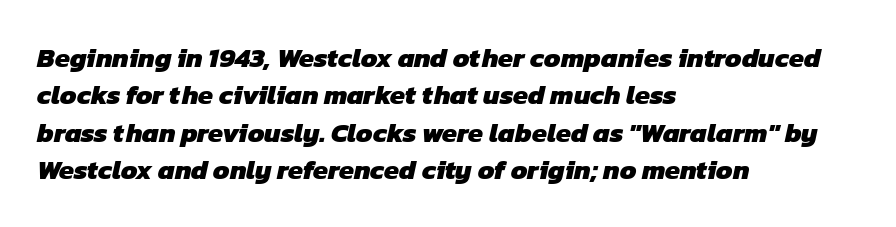
Q: Is the text bold? A: Yes.
Q: Is the text underlined? A: No.
Q: How is the paragraph aligned? A: Left-aligned.
Q: Is the spacing between letters normal or unusually wide? A: Normal.
Q: Is the spacing between lines tight, normal or loose? A: Normal.
